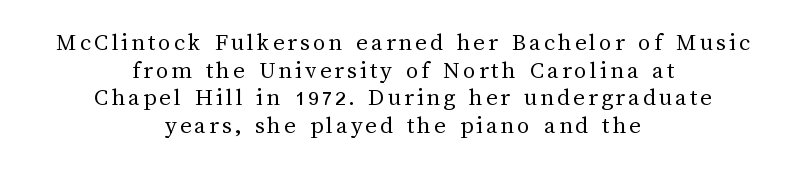
{"italic": "no", "bold": "no", "underline": "no", "align": "center", "line_spacing": "tight", "line_spacing_ratio": 1.11, "glyph_px": 25}
